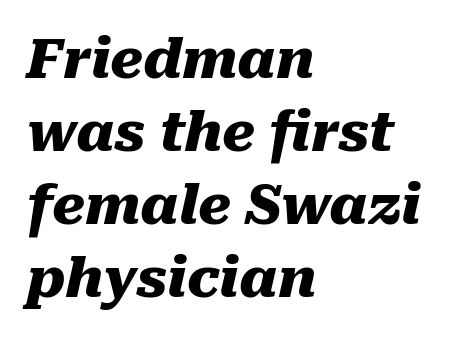
Q: Is the text bold? A: Yes.
Q: Is the text italic (slanted)? A: Yes, it leans right by about 10 degrees.
Q: Is the text underlined? A: No.
Q: How is the paragraph aligned? A: Left-aligned.
Q: Is the spacing between letters normal or unusually wide? A: Normal.
Q: Is the spacing between lines tight, normal or loose? A: Normal.
Q: Width (condensed, normal, or wide)? A: Normal.
Q: Stroke contrast? A: Medium.
Q: x-height? A: Medium.
Q: Monospaced? A: No.
